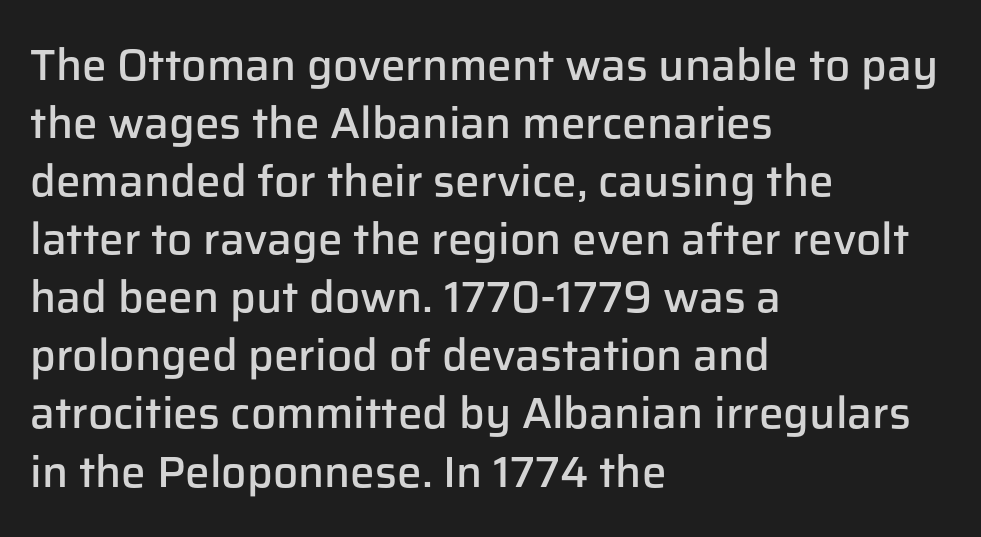
{"serif": "no", "italic": "no", "bold": "semi", "weight": "semibold", "width": "normal", "stroke_contrast": "low", "x_height": "medium", "monospaced": "no", "underline": "no", "align": "left", "line_spacing": "normal", "line_spacing_ratio": 1.32, "letter_spacing": "normal", "letter_spacing_em": 0.0, "glyph_px": 44}
